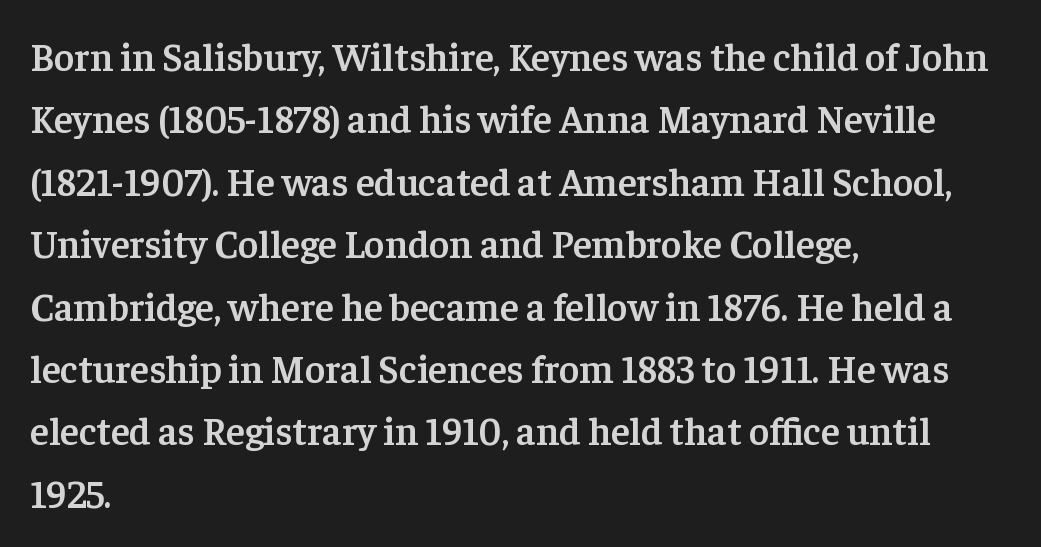
{"serif": "yes", "italic": "no", "bold": "semi", "weight": "semibold", "width": "normal", "stroke_contrast": "low", "x_height": "medium", "monospaced": "no", "underline": "no", "align": "left", "line_spacing": "normal", "line_spacing_ratio": 1.6, "letter_spacing": "normal", "letter_spacing_em": 0.0, "glyph_px": 39}
